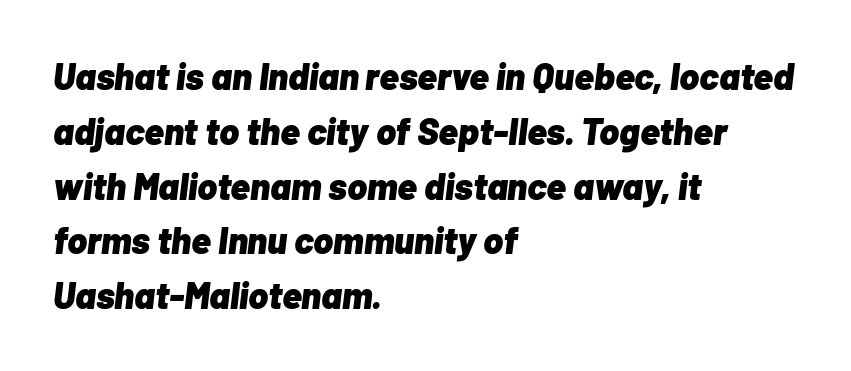
Q: Is the text bold? A: Yes.
Q: Is the text italic (slanted)? A: Yes, it leans right by about 7 degrees.
Q: Is the text underlined? A: No.
Q: How is the paragraph aligned? A: Left-aligned.
Q: Is the spacing between letters normal or unusually wide? A: Normal.
Q: Is the spacing between lines tight, normal or loose? A: Normal.
Q: Width (condensed, normal, or wide)? A: Normal.
Q: Stroke contrast? A: Low.
Q: x-height? A: Medium.
Q: Monospaced? A: No.
